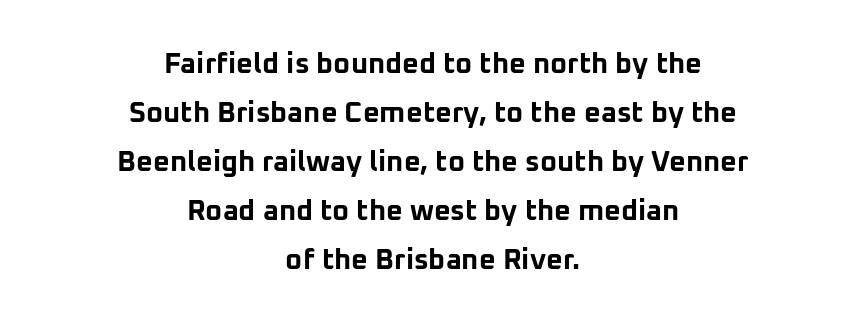
Heft: maximum for text — a bold. Both edges are ragged and mirror each other, which tells us the setting is centered. Is this a fixed-width face? No — the glyphs have proportional, varying widths. Here the glyphs are tracked normally, forming tight word shapes. The specimen omits any rule beneath the text block's lines.
